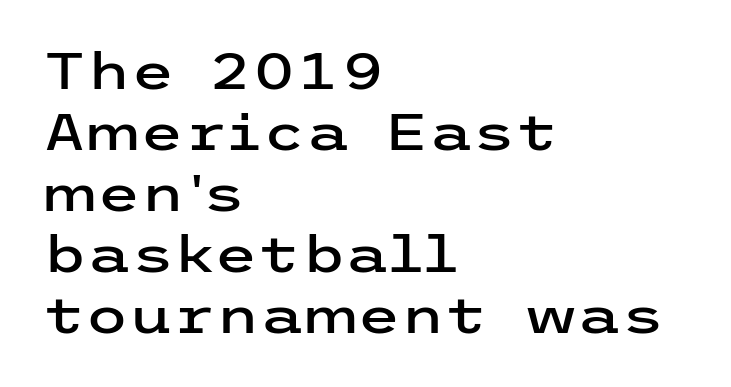
Q: Is the text italic (slanted)? A: No, it is upright.
Q: Is the typeface a serif or a sans-serif typeface? A: Sans-serif.
Q: Is the text underlined? A: No.
Q: How is the paragraph aligned? A: Left-aligned.
Q: Is the spacing between letters normal or unusually wide? A: Normal.
Q: Width (condensed, normal, or wide)? A: Wide.
Q: Stroke contrast? A: Low.
Q: x-height? A: Medium.
